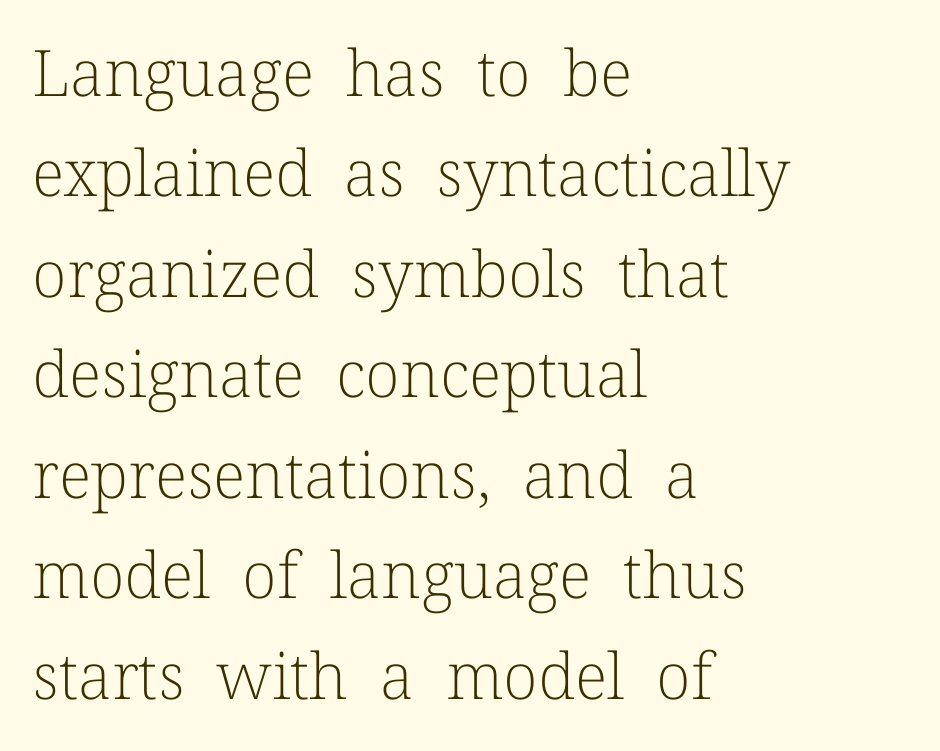
{"serif": "yes", "italic": "no", "bold": "no", "weight": "light", "width": "normal", "stroke_contrast": "low", "x_height": "medium", "monospaced": "no", "underline": "no", "align": "left", "line_spacing": "normal", "line_spacing_ratio": 1.57, "letter_spacing": "normal", "letter_spacing_em": 0.0, "glyph_px": 64}
